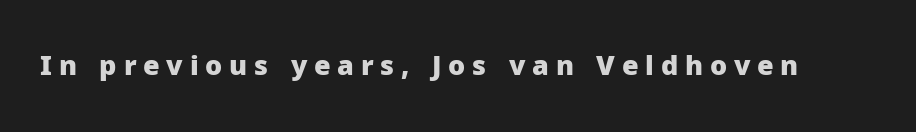
Q: Is the text bold? A: Yes.
Q: Is the text italic (slanted)? A: No, it is upright.
Q: Is the text underlined? A: No.
Q: Is the spacing between letters normal or unusually wide? A: Unusually wide.
